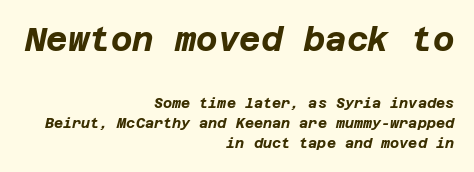
Words appear dense and cohesive because spacing is normal. A student would notice the top passage is typeset larger than what follows. Is the type bold? Yes — the strokes are clearly thick and heavy. Decoration check: the copy has no underline. The rendering applies a slant to the glyphs.
